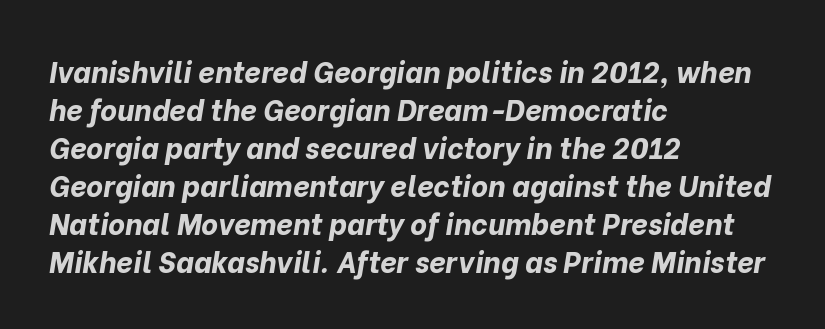
Rows of type keep a routine distance in the vertical direction. The letters are bold, with thick, heavy strokes. Unmarked baselines from the first word to the last. Is the letter spacing exaggerated? No — it looks like the ordinary default. Looks like regular typesetting: each glyph gets only the width it needs. Left-aligned paragraph, ragged on the right.
